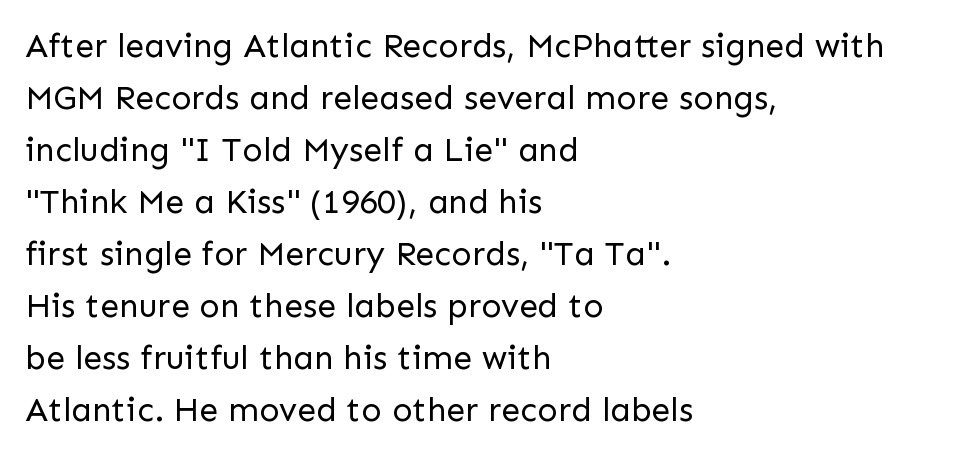
Q: Is the text bold? A: No.
Q: Is the text italic (slanted)? A: No, it is upright.
Q: Is the typeface a serif or a sans-serif typeface? A: Sans-serif.
Q: Is the text underlined? A: No.
Q: How is the paragraph aligned? A: Left-aligned.
Q: Is the spacing between letters normal or unusually wide? A: Normal.
Q: Is the spacing between lines tight, normal or loose? A: Normal.
Q: Width (condensed, normal, or wide)? A: Normal.
Q: Stroke contrast? A: Low.
Q: x-height? A: Medium.
Q: Monospaced? A: No.
